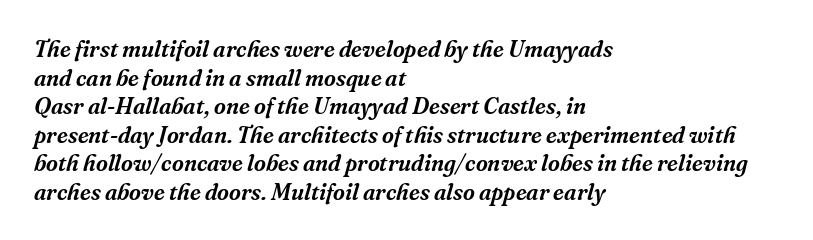
Q: Is the text italic (slanted)? A: Yes, it leans right by about 16 degrees.
Q: Is the text underlined? A: No.
Q: How is the paragraph aligned? A: Left-aligned.
Q: Is the spacing between letters normal or unusually wide? A: Normal.
